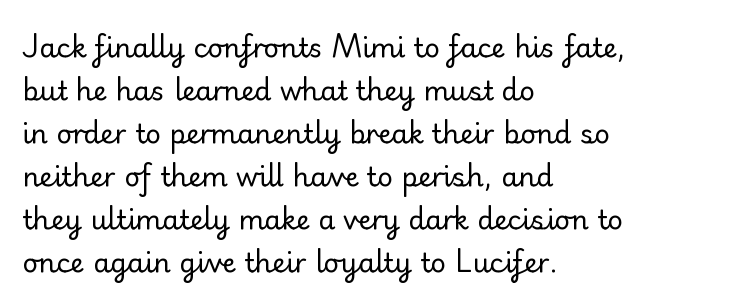
Line beginnings align vertically; line endings do not. Quick note: not italic, upright. No chunkiness to these letters — they're not bold. Default kerning and tracking; the words read as compact shapes.
